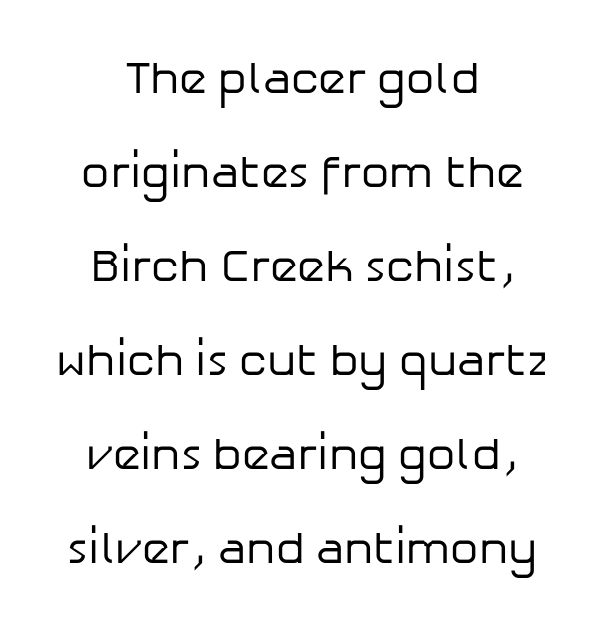
{"serif": "no", "italic": "no", "bold": "no", "weight": "regular", "width": "normal", "stroke_contrast": "low", "x_height": "medium", "monospaced": "no", "underline": "no", "align": "center", "line_spacing": "loose", "line_spacing_ratio": 2.09, "letter_spacing": "normal", "letter_spacing_em": 0.0, "glyph_px": 45}
